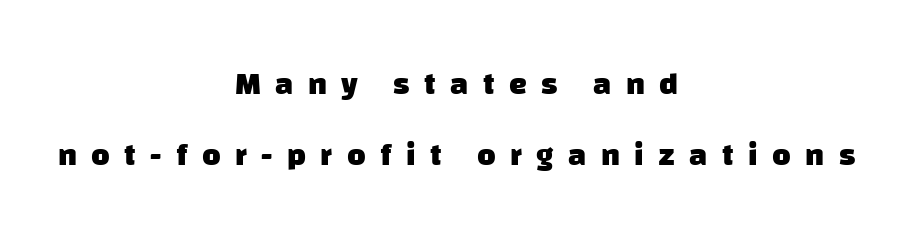
Q: Is the text bold? A: Yes.
Q: Is the typeface a serif or a sans-serif typeface? A: Sans-serif.
Q: Is the text underlined? A: No.
Q: How is the paragraph aligned? A: Centered.
Q: Is the spacing between letters normal or unusually wide? A: Unusually wide.
Q: Is the spacing between lines tight, normal or loose? A: Loose.
Q: Width (condensed, normal, or wide)? A: Normal.
Q: Stroke contrast? A: Low.
Q: x-height? A: Large.
Q: Monospaced? A: No.
